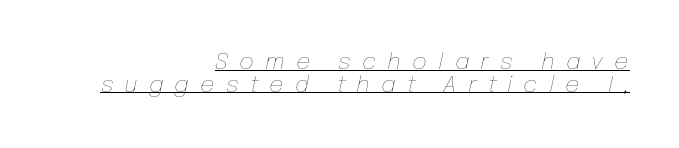
Q: Is the text bold? A: No.
Q: Is the text italic (slanted)? A: Yes, it leans right by about 12 degrees.
Q: Is the text underlined? A: Yes.
Q: How is the paragraph aligned? A: Right-aligned.
Q: Is the spacing between letters normal or unusually wide? A: Unusually wide.
Q: Is the spacing between lines tight, normal or loose? A: Tight.
